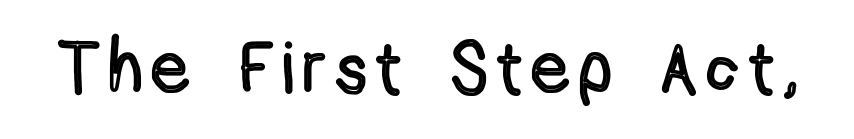
Q: Is the text italic (slanted)? A: No, it is upright.
Q: Is the text underlined? A: No.
Q: Width (condensed, normal, or wide)? A: Condensed.
Q: x-height? A: Medium.
Q: Monospaced? A: No.
